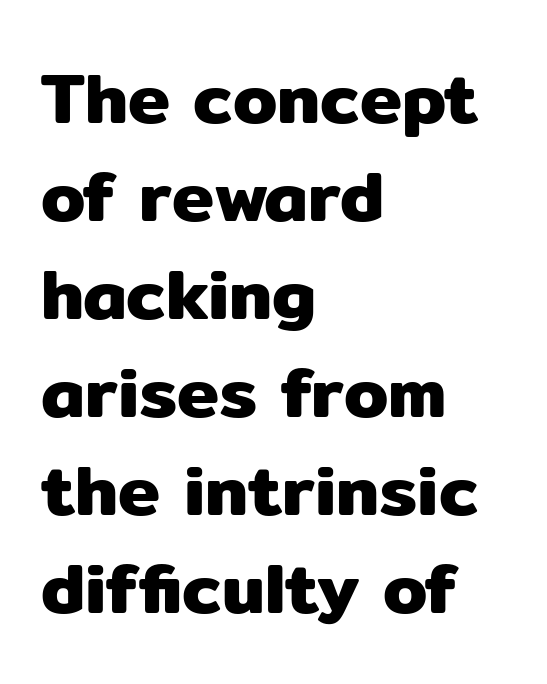
Unlike a traditional serif, this face leaves its strokes unadorned. Standard letterfit; no display-style spreading of the glyphs. These lines were composed using upright roman letters. Casual observation: everything's shoved over to the left.
